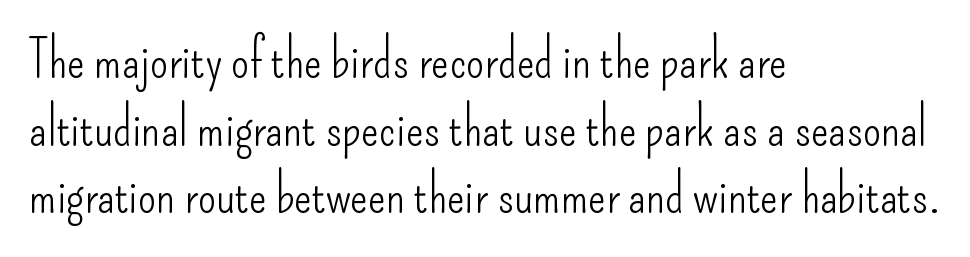
The image shows 52 px light, condensed sans-serif type, upright; set left-aligned, normal line spacing (1.3x), normal letter spacing, not underlined; low stroke contrast and a small x-height.
